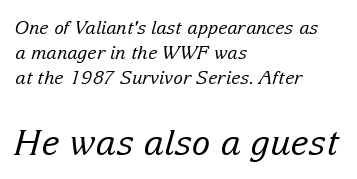
The image shows 35 px regular-weight serif type, italic (leaning right); set left-aligned, normal line spacing (1.4x), normal letter spacing, not underlined; the second (bottom) block is 1.94x larger; low stroke contrast and a medium x-height.
